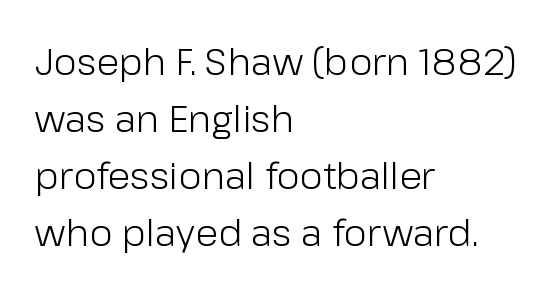
{"serif": "no", "italic": "no", "bold": "no", "weight": "light", "width": "normal", "stroke_contrast": "low", "x_height": "medium", "monospaced": "no", "underline": "no", "align": "left", "line_spacing": "normal", "line_spacing_ratio": 1.54, "letter_spacing": "normal", "letter_spacing_em": 0.0, "glyph_px": 37}
